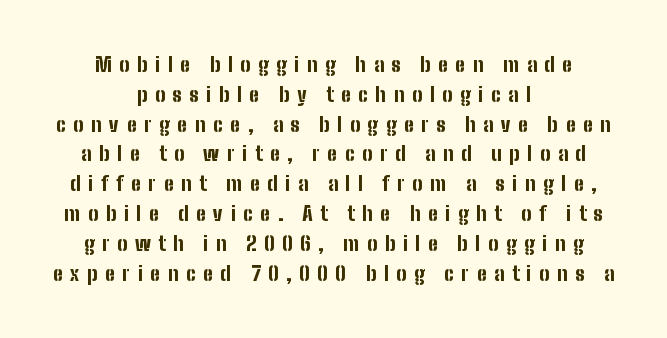
Students, this is bold: see how much ink each stroke carries. A clean baseline with only descenders dipping below it. Is there much room between lines? A standard amount, neither cramped nor airy. The specimen reads as upright at a glance. Every row of glyphs is offset so its center matches the block's center.
